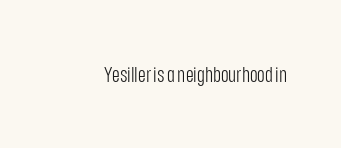
{"italic": "no", "bold": "no", "underline": "no", "letter_spacing": "normal", "letter_spacing_em": 0.0, "glyph_px": 21}
